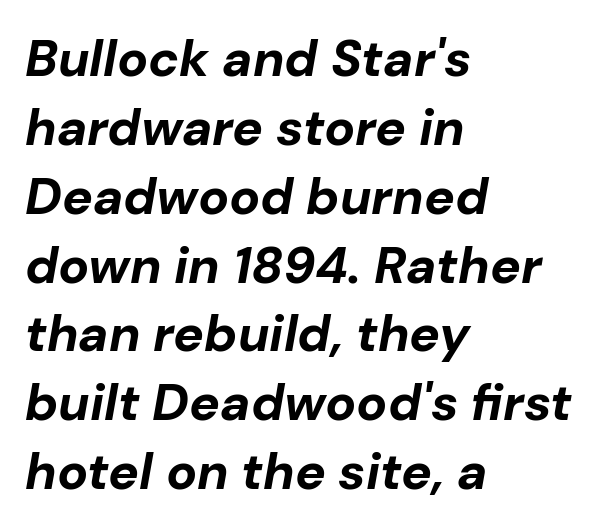
The text carries the slant typical of an italic or oblique font. Rule under the text: the space is simply empty. Notice how descenders clear the ascenders below comfortably — that's standard leading. Compared with an ordinary text face, these strokes are far heavier — a full bold. Is this a fixed-width face? No — the glyphs have proportional, varying widths.
